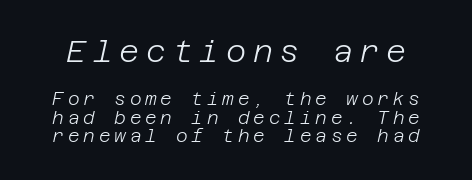
{"italic": "yes", "lean": "right", "slant_degrees": 12, "bold": "no", "weight": "light", "width": "normal", "stroke_contrast": "low", "x_height": "large", "underline": "no", "line_spacing": "tight", "line_spacing_ratio": 1.02, "letter_spacing": "wide", "letter_spacing_em": 0.21, "larger_block": "first", "size_ratio": 1.72, "glyph_px": 31}
